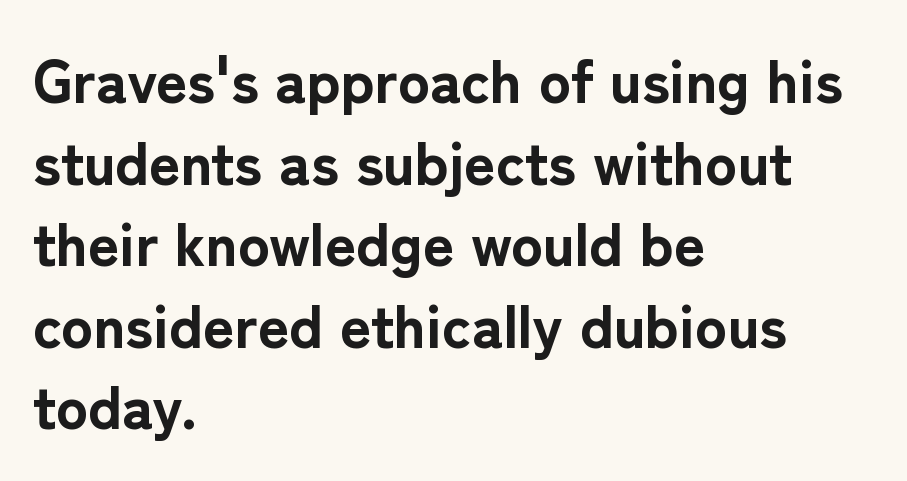
{"serif": "no", "italic": "no", "bold": "yes", "weight": "bold", "width": "normal", "stroke_contrast": "low", "x_height": "medium", "monospaced": "no", "underline": "no", "align": "left", "line_spacing": "normal", "line_spacing_ratio": 1.36, "letter_spacing": "normal", "letter_spacing_em": 0.0, "glyph_px": 60}
